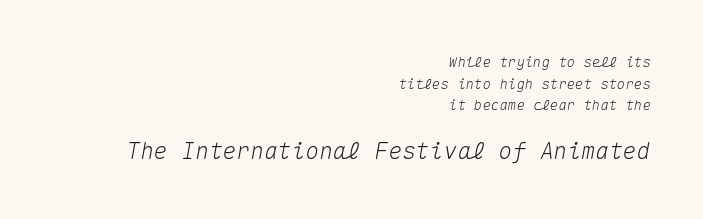
The image shows 23 px text type, italic (leaning right); set right-aligned, normal line spacing (1.55x), normal letter spacing, not underlined; the second (bottom) block is 1.64x larger.
